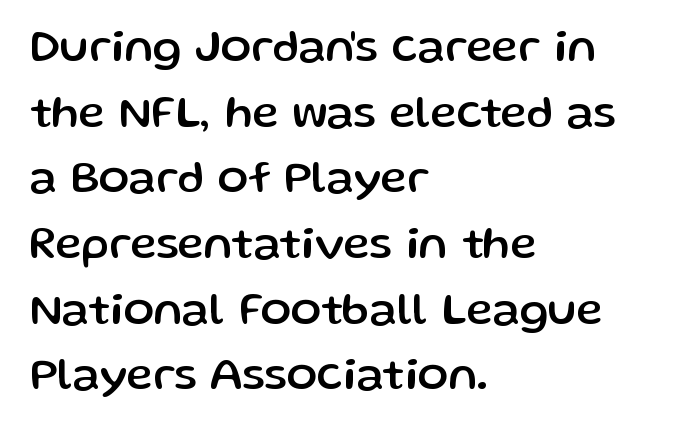
{"serif": "no", "italic": "no", "width": "normal", "stroke_contrast": "low", "x_height": "medium", "monospaced": "no", "underline": "no", "align": "left", "line_spacing": "normal", "line_spacing_ratio": 1.46, "letter_spacing": "normal", "letter_spacing_em": 0.0, "glyph_px": 45}
